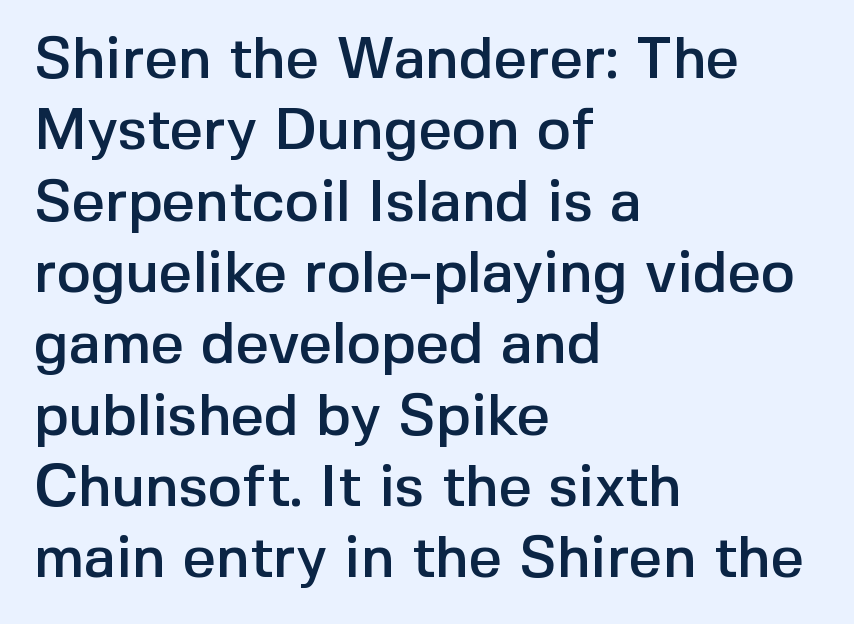
{"serif": "no", "italic": "no", "width": "normal", "x_height": "medium", "monospaced": "no", "underline": "no", "align": "left", "line_spacing_ratio": 1.23, "letter_spacing": "normal", "letter_spacing_em": 0.0, "glyph_px": 58}
